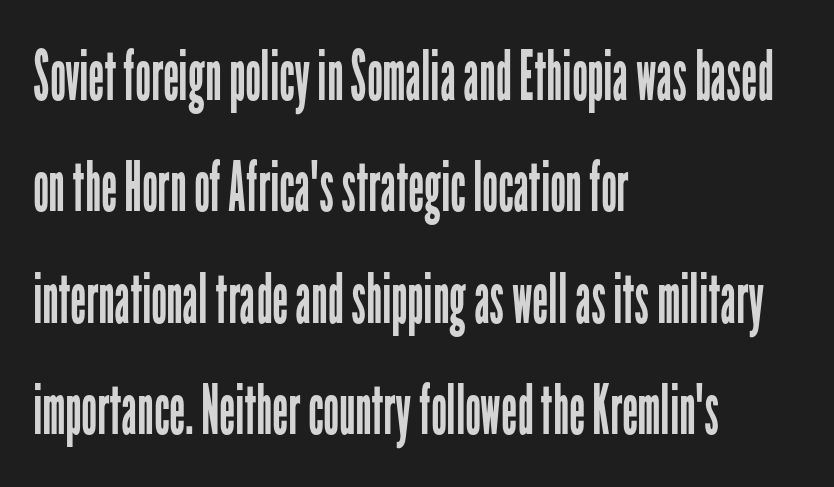
Caption: multi-line text, flush left, ragged right. No extra ink here — the face is not bold. This sample uses plain, unmodified letter spacing. Examine the stroke ends and you'll find no serifs.
